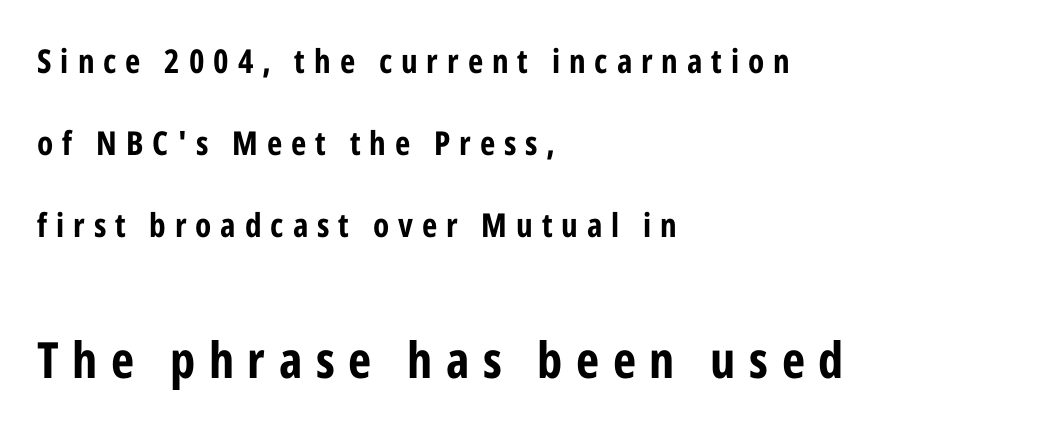
Honestly, the letter spacing is so wide it's the main thing you notice. The letters stand upright; this is a roman face. These lines are rendered in a variable-pitch font. Scale increases going downward across the two blocks.
